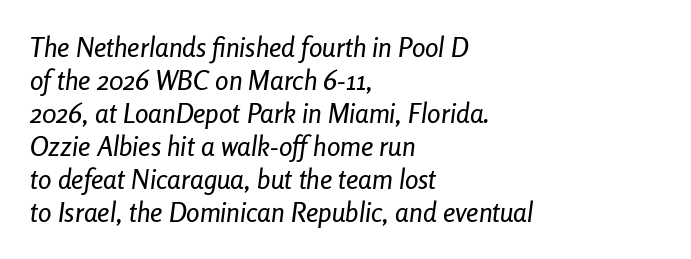
Q: Is the text italic (slanted)? A: Yes, it leans right by about 8 degrees.
Q: Is the text underlined? A: No.
Q: How is the paragraph aligned? A: Left-aligned.
Q: Is the spacing between letters normal or unusually wide? A: Normal.
